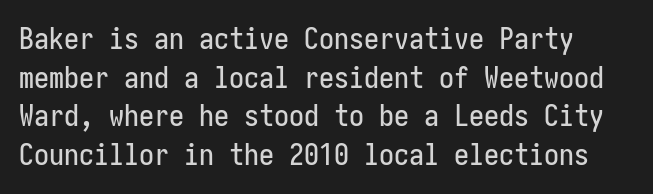
Leading: standard. If you drew a line through each stem, it would be perfectly vertical. The area under the type is left untouched. You can tell from the bare stems that sans-serif type was used. Here the glyphs are tracked normally, forming tight word shapes.
